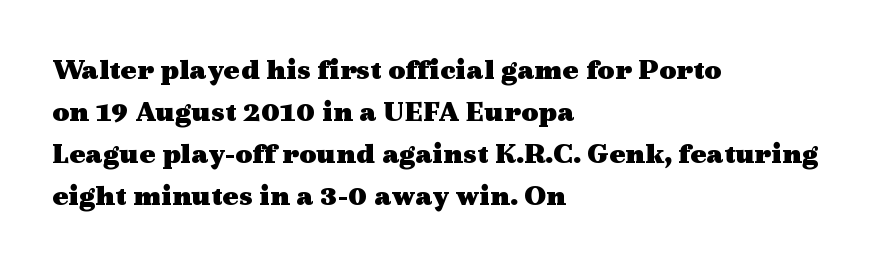
{"serif": "yes", "italic": "no", "bold": "yes", "weight": "heavy", "width": "wide", "x_height": "medium", "monospaced": "no", "underline": "no", "align": "left", "line_spacing": "normal", "line_spacing_ratio": 1.4, "letter_spacing": "normal", "letter_spacing_em": 0.0, "glyph_px": 30}
